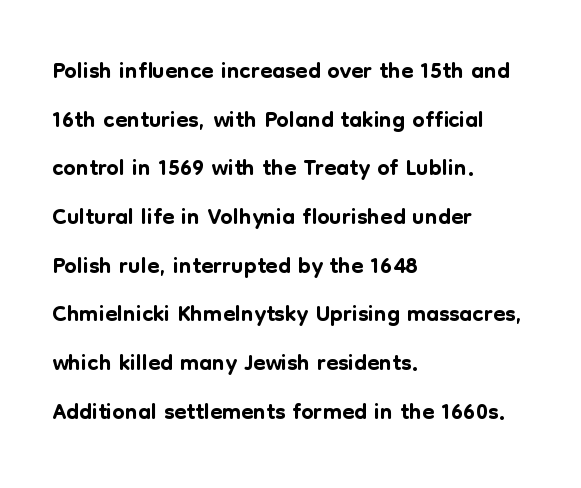
{"serif": "no", "italic": "no", "width": "normal", "stroke_contrast": "low", "x_height": "medium", "monospaced": "no", "underline": "no", "align": "left", "line_spacing": "normal", "line_spacing_ratio": 1.39, "letter_spacing": "normal", "letter_spacing_em": 0.0, "glyph_px": 35}
